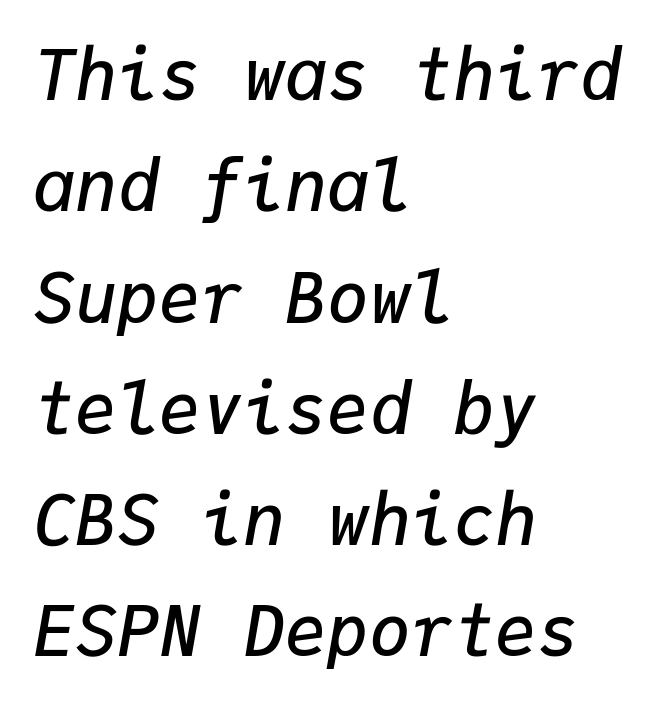
Casual observation: everything's shoved over to the left. Leading: standard. The gap between lines stays unmarked. Students, this is semibold: more ink than regular, less than bold.
